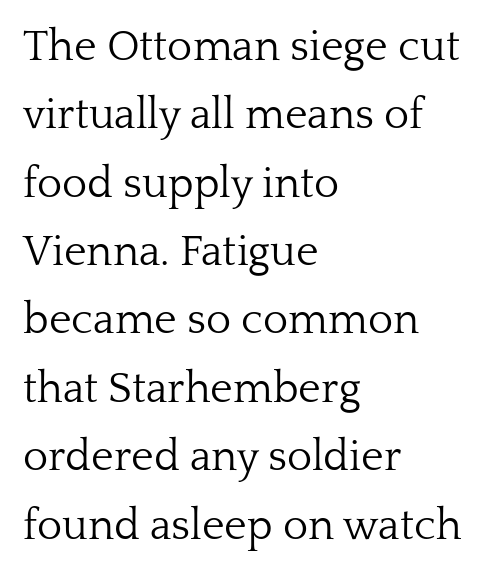
Q: Is the text bold? A: No.
Q: Is the text italic (slanted)? A: No, it is upright.
Q: Is the typeface a serif or a sans-serif typeface? A: Serif.
Q: Is the text underlined? A: No.
Q: How is the paragraph aligned? A: Left-aligned.
Q: Is the spacing between letters normal or unusually wide? A: Normal.
Q: Is the spacing between lines tight, normal or loose? A: Normal.
Q: Width (condensed, normal, or wide)? A: Normal.
Q: Stroke contrast? A: Low.
Q: x-height? A: Medium.
Q: Monospaced? A: No.
